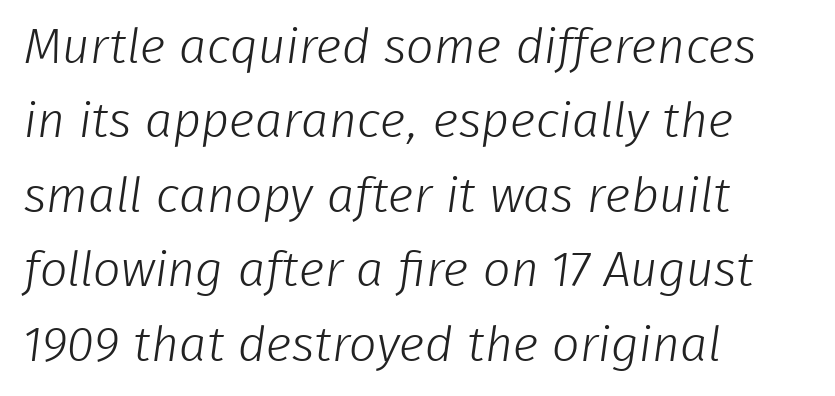
Typeset ragged right — the left edge is the straight one. The typesetting does not lean heavy: it is not bold. Line spacing here is normal. The rendering keeps characters at their native spacing. Note the varied advance widths — an 'i' is clearly narrower than an 'm'.
